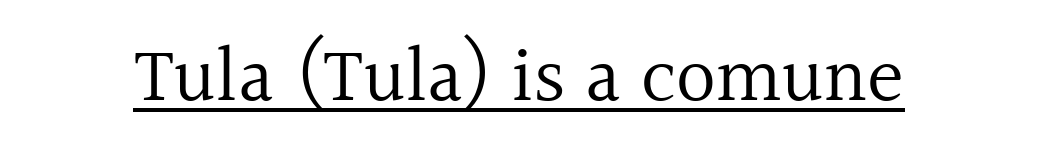
The image shows 78 px regular-weight serif type, upright; set normal letter spacing, underlined; a medium x-height.
